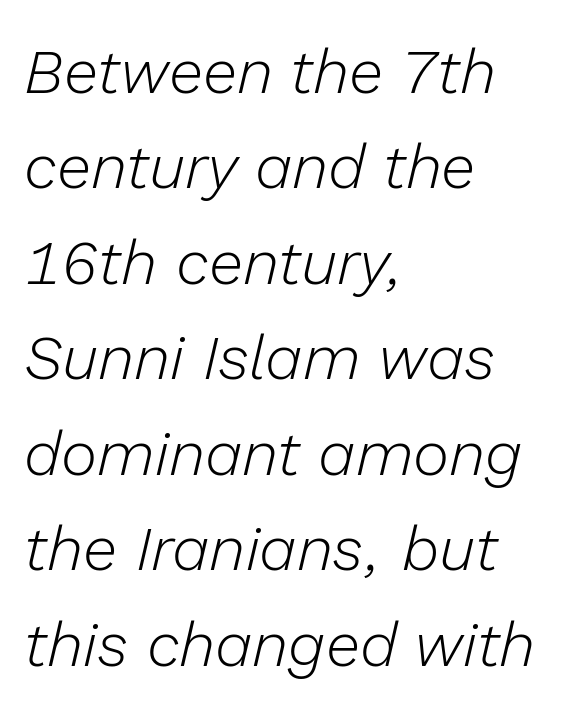
{"italic": "yes", "lean": "right", "slant_degrees": 13, "bold": "no", "weight": "light", "width": "normal", "stroke_contrast": "low", "x_height": "medium", "monospaced": "no", "underline": "no", "align": "left", "line_spacing": "normal", "line_spacing_ratio": 1.54, "letter_spacing": "normal", "letter_spacing_em": 0.0, "glyph_px": 62}
